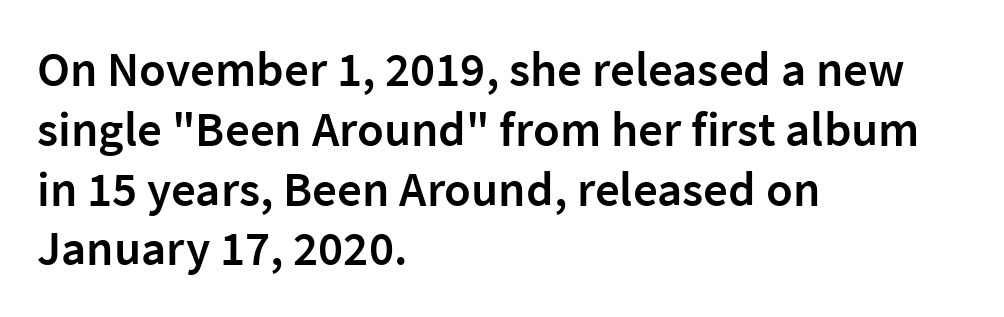
Q: Is the text bold? A: Semi-bold.
Q: Is the text italic (slanted)? A: No, it is upright.
Q: Is the typeface a serif or a sans-serif typeface? A: Sans-serif.
Q: Is the text underlined? A: No.
Q: How is the paragraph aligned? A: Left-aligned.
Q: Is the spacing between letters normal or unusually wide? A: Normal.
Q: Width (condensed, normal, or wide)? A: Normal.
Q: Stroke contrast? A: Low.
Q: x-height? A: Medium.
Q: Monospaced? A: No.
